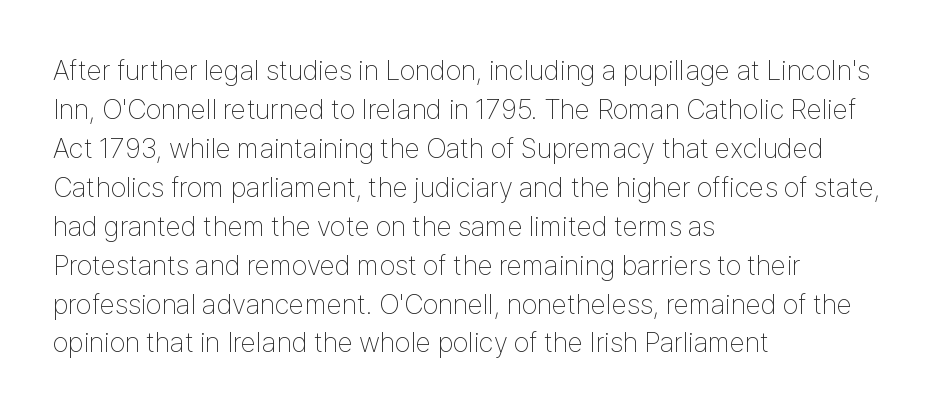
The rag falls on the right side of this text block. Is there much room between lines? A standard amount, neither cramped nor airy. Vertical strokes here are truly vertical. The passage shown is typed in a proportional face where columns would drift. Standard letterfit; no display-style spreading of the glyphs.
